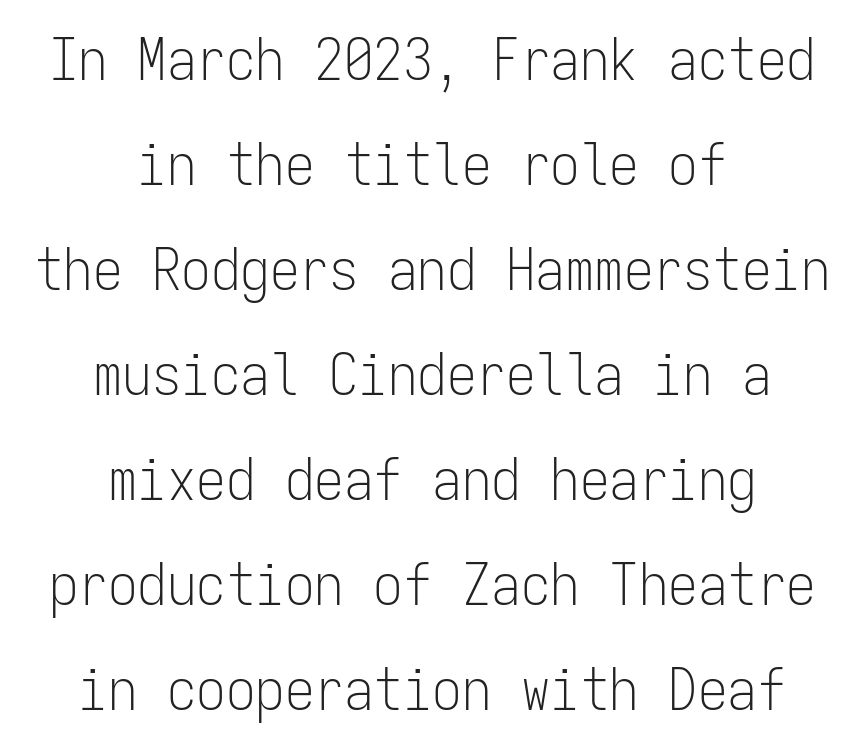
{"serif": "no", "italic": "no", "bold": "no", "weight": "light", "width": "condensed", "stroke_contrast": "low", "x_height": "medium", "monospaced": "yes", "underline": "no", "align": "center", "line_spacing_ratio": 1.78, "letter_spacing": "normal", "letter_spacing_em": 0.0, "glyph_px": 59}
